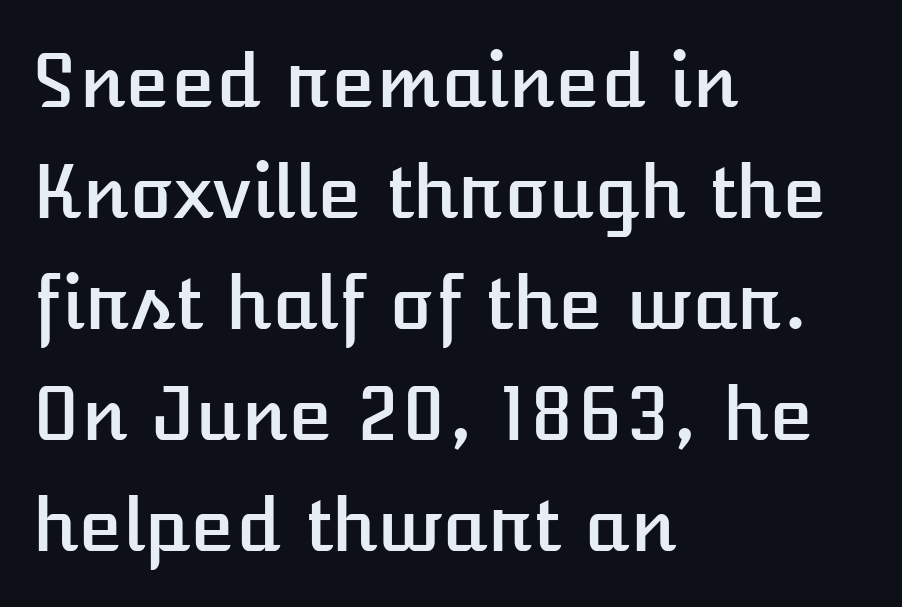
The image shows 73 px text type, upright; set left-aligned, normal line spacing (1.52x), normal letter spacing, not underlined; low stroke contrast and a medium x-height.
